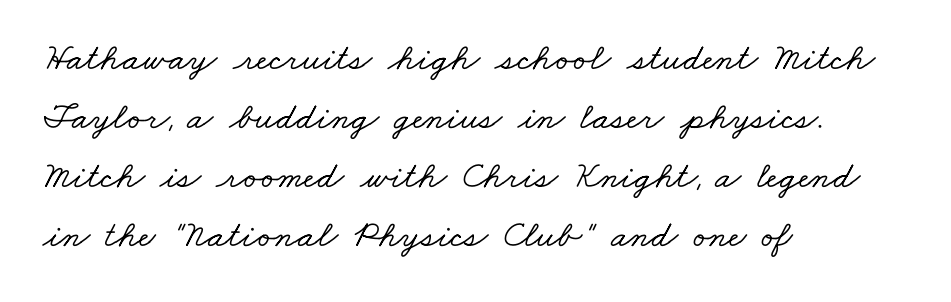
The specimen omits any rule beneath the text block's lines. The typesetter chose a ragged-right arrangement here. The face used here is proportionally spaced, like ordinary book or web type. Is there much room between lines? A standard amount, neither cramped nor airy.
